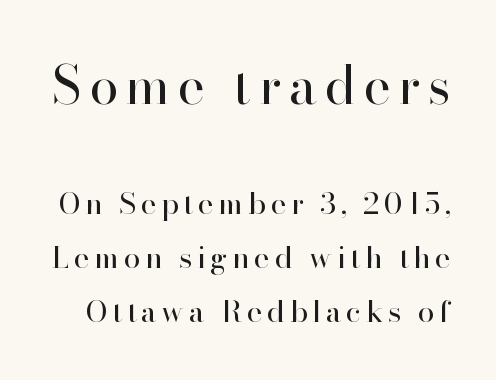
Q: Is the text bold? A: No.
Q: Is the text italic (slanted)? A: No, it is upright.
Q: Is the typeface a serif or a sans-serif typeface? A: Serif.
Q: Is the text underlined? A: No.
Q: Which block of text is set in a larger size, the first (top) or the second (bottom)? A: The first (top) one.
Q: Width (condensed, normal, or wide)? A: Normal.
Q: Stroke contrast? A: High.
Q: x-height? A: Small.
Q: Monospaced? A: No.
